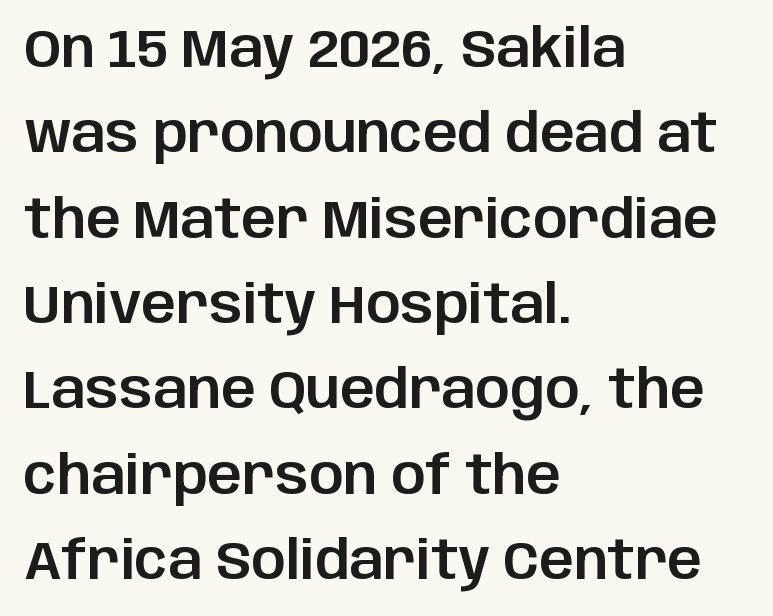
Q: Is the text italic (slanted)? A: No, it is upright.
Q: Is the typeface a serif or a sans-serif typeface? A: Sans-serif.
Q: Is the text underlined? A: No.
Q: How is the paragraph aligned? A: Left-aligned.
Q: Is the spacing between letters normal or unusually wide? A: Normal.
Q: Is the spacing between lines tight, normal or loose? A: Normal.
Q: Width (condensed, normal, or wide)? A: Normal.
Q: Stroke contrast? A: Low.
Q: x-height? A: Large.
Q: Monospaced? A: No.
